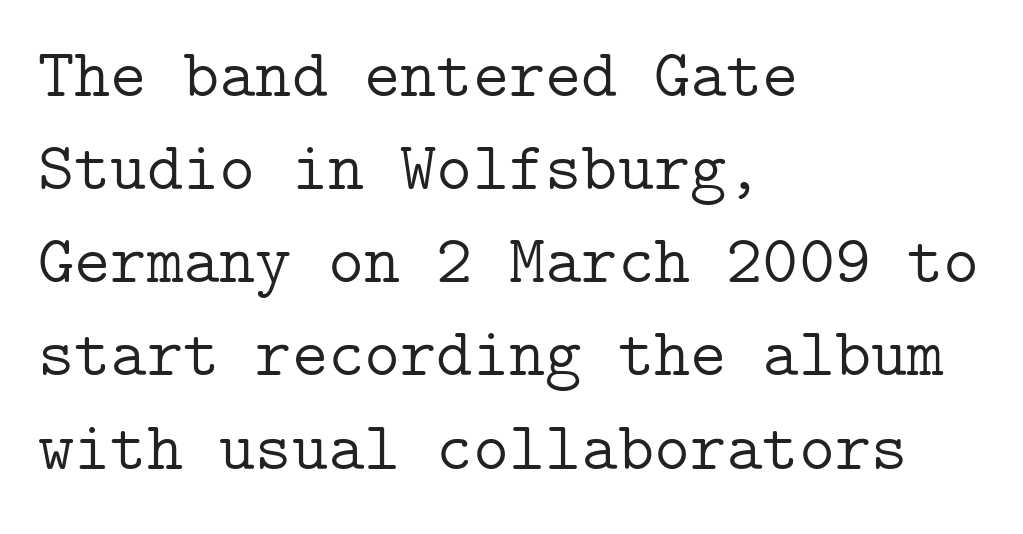
The image shows 69 px light serif type, upright; set left-aligned, normal line spacing (1.35x), normal letter spacing, not underlined; low stroke contrast and a medium x-height.
